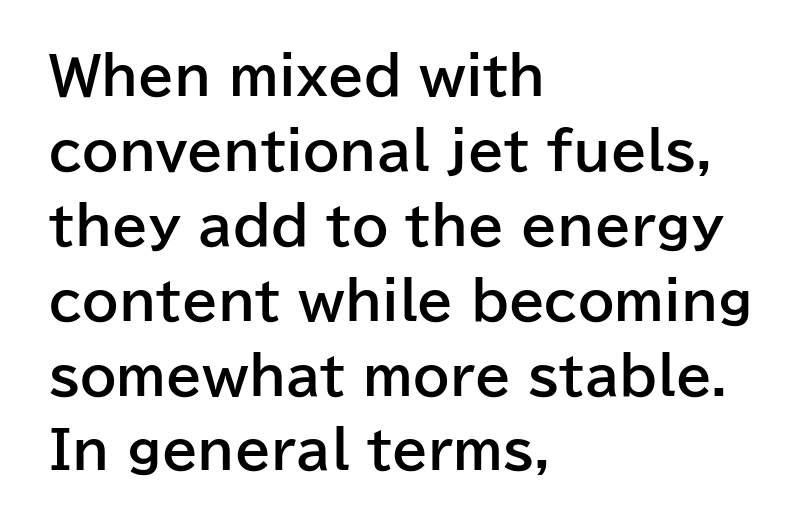
{"serif": "no", "italic": "no", "bold": "yes", "weight": "bold", "width": "normal", "stroke_contrast": "low", "x_height": "medium", "monospaced": "no", "underline": "no", "align": "left", "line_spacing": "normal", "line_spacing_ratio": 1.44, "letter_spacing": "normal", "letter_spacing_em": 0.0, "glyph_px": 52}
